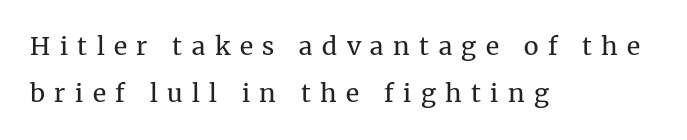
In CSS terms this would be text-align: left. A clean baseline with only descenders dipping below it. The passage shown has open, widely tracked lettering throughout. Does the leading feel generous? Absolutely, it's lavish. Quick note: not italic, upright. Counters stay open thanks to moderate or lighter strokes.
